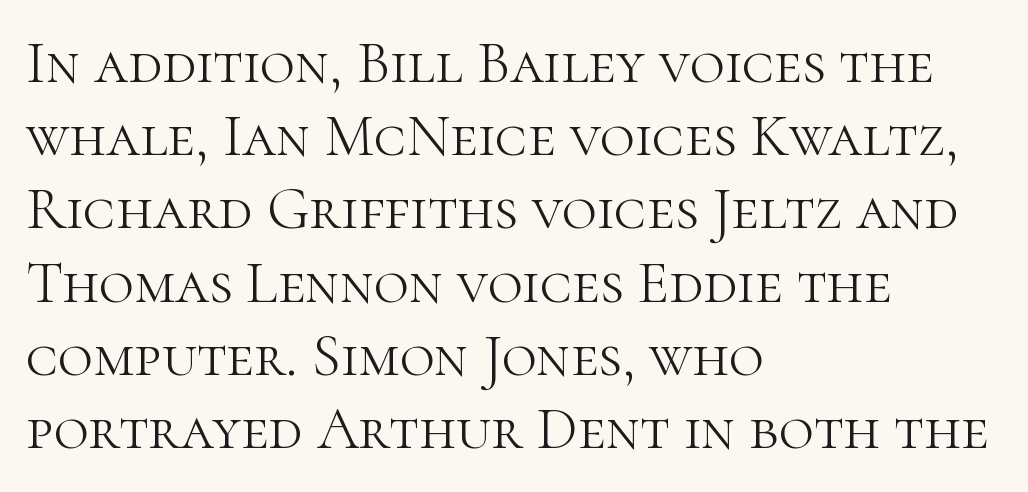
This is not heavy type; no bold has been used. Compared with typical body copy, the letter spacing here is the same. This sample is left-justified, so line endings fall wherever the words run out. Does the type have serifs? Yes, each stem ends in a small foot.
